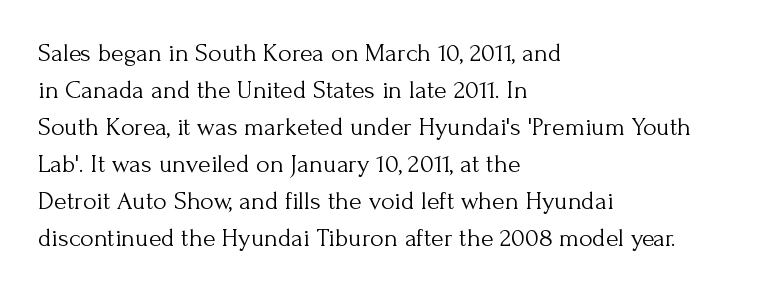
Q: Is the text bold? A: No.
Q: Is the text italic (slanted)? A: No, it is upright.
Q: Is the text underlined? A: No.
Q: How is the paragraph aligned? A: Left-aligned.
Q: Is the spacing between letters normal or unusually wide? A: Normal.
Q: Is the spacing between lines tight, normal or loose? A: Normal.
